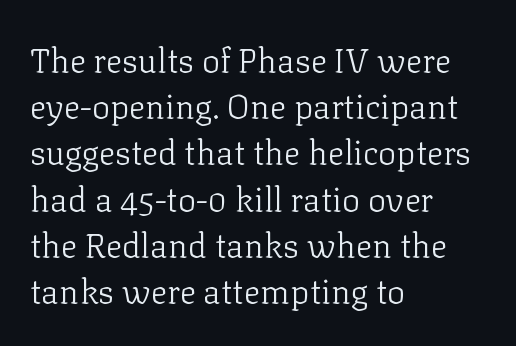
{"serif": "yes", "italic": "no", "bold": "no", "weight": "light", "width": "normal", "stroke_contrast": "low", "x_height": "medium", "monospaced": "no", "underline": "no", "align": "left", "line_spacing": "normal", "line_spacing_ratio": 1.36, "letter_spacing": "normal", "letter_spacing_em": 0.0, "glyph_px": 34}
